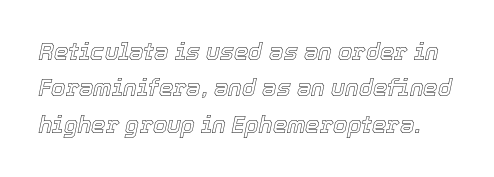
The image shows 23 px text type, italic (leaning right); set normal line spacing (1.58x), normal letter spacing, not underlined.
